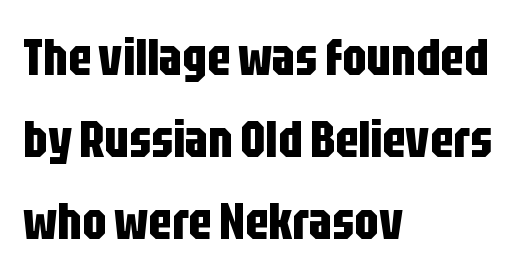
The image shows 52 px bold, condensed sans-serif type, upright; set left-aligned, normal line spacing (1.58x), normal letter spacing, not underlined; low stroke contrast and a large x-height.
